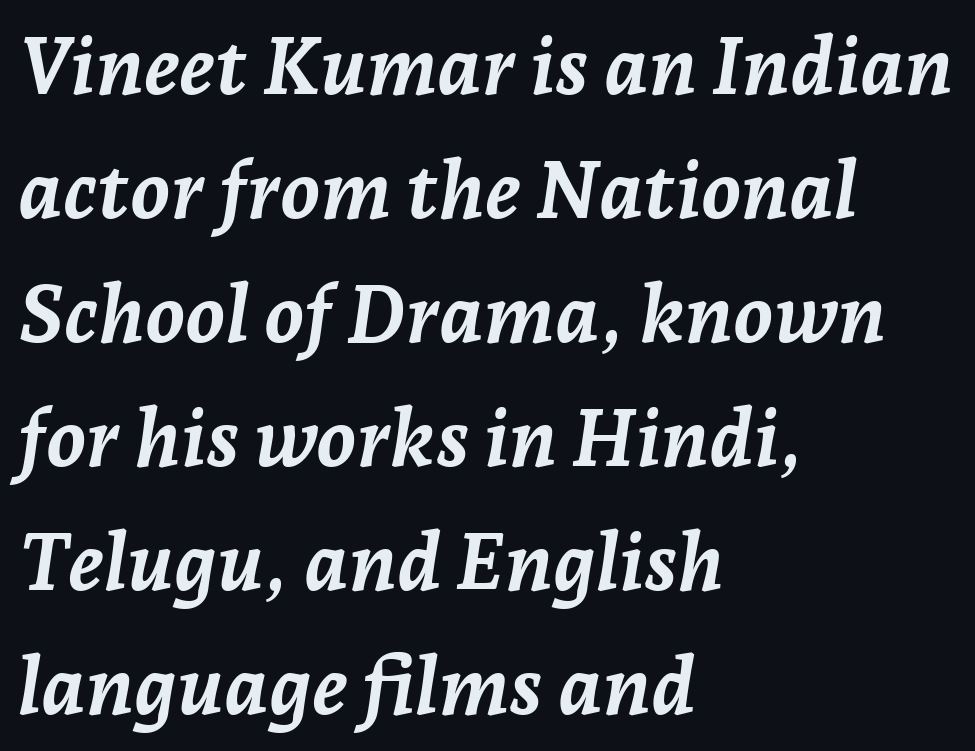
The image shows 80 px semibold type, italic (leaning right); set left-aligned, normal line spacing (1.55x), normal letter spacing, not underlined; low stroke contrast and a medium x-height.
